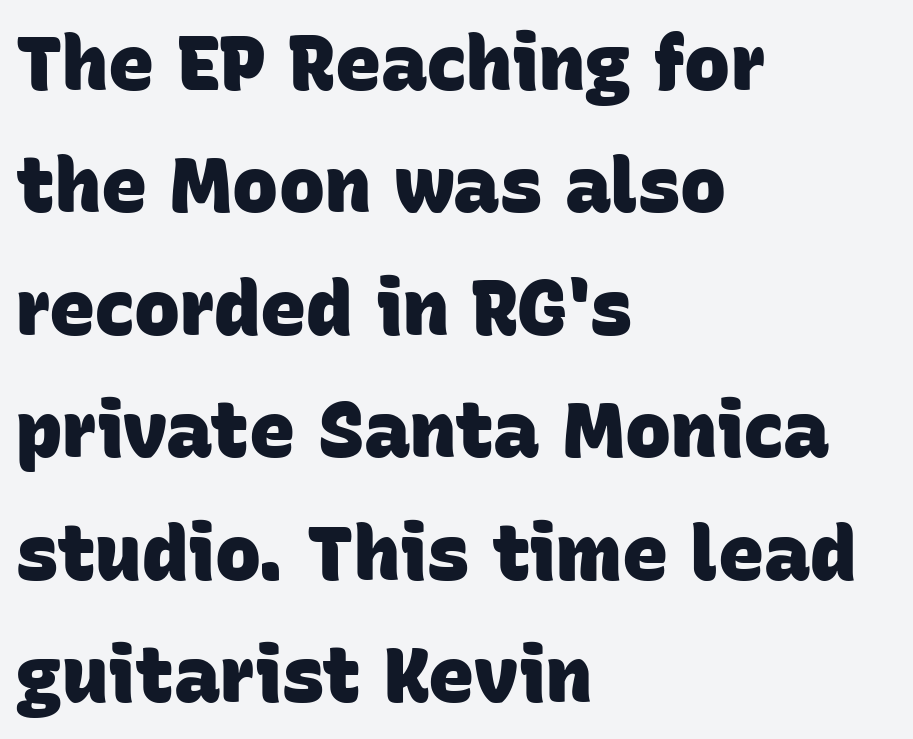
Font category for this specimen: sans-serif. Set as a true bold cut, around the 700 mark. Rule under the text: the space is simply empty. Here the designer chose a conventional face with non-uniform glyph widths. Short and long lines alike share a common starting point at left.
